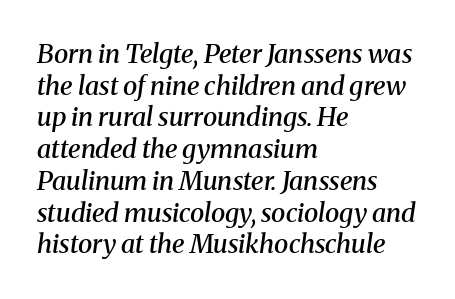
Q: Is the text bold? A: Semi-bold.
Q: Is the text italic (slanted)? A: Yes, it leans right by about 8 degrees.
Q: Is the text underlined? A: No.
Q: How is the paragraph aligned? A: Left-aligned.
Q: Is the spacing between letters normal or unusually wide? A: Normal.
